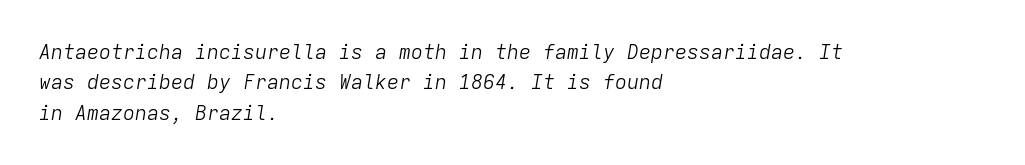
{"italic": "yes", "lean": "right", "slant_degrees": 9, "bold": "no", "underline": "no", "align": "left", "line_spacing": "normal", "line_spacing_ratio": 1.52, "letter_spacing": "normal", "letter_spacing_em": 0.0, "glyph_px": 20}
